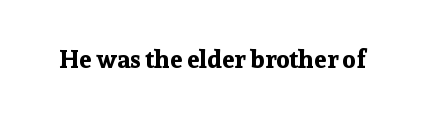
The image shows 25 px bold type, upright; set normal letter spacing, not underlined.
